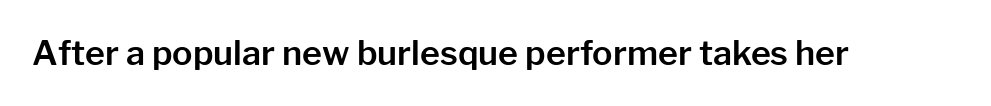
Look at the bottom of the vertical strokes: they stop flat, with no serifs. Just letters on the line, the space beneath them empty. A typesetter would call this proportional, since set widths differ per character. The lettering holds an erect, upright posture throughout. The horizontal fit of the characters is conventional and even.
